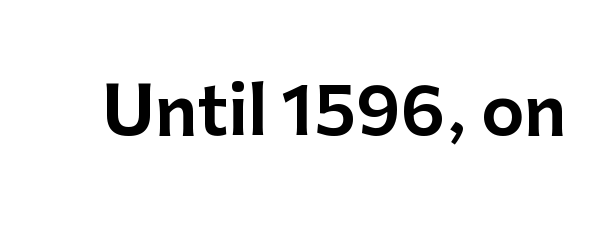
{"serif": "no", "italic": "no", "width": "normal", "stroke_contrast": "low", "x_height": "medium", "monospaced": "no", "underline": "no", "letter_spacing": "normal", "letter_spacing_em": 0.0, "glyph_px": 66}
